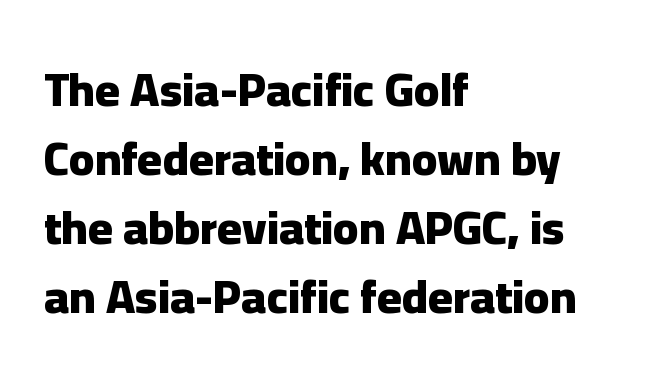
The image shows 47 px heavy sans-serif type, upright; set left-aligned, normal line spacing (1.47x), normal letter spacing, not underlined; low stroke contrast and a medium x-height.
